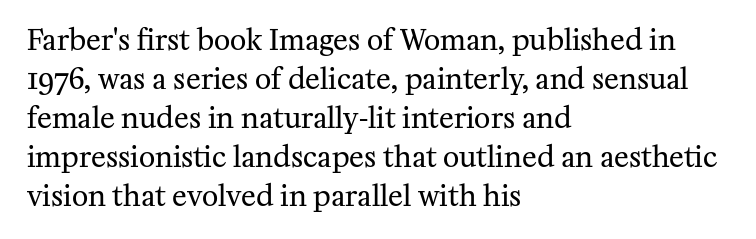
{"serif": "yes", "italic": "no", "bold": "no", "weight": "regular", "width": "normal", "stroke_contrast": "medium", "x_height": "medium", "monospaced": "no", "underline": "no", "align": "left", "line_spacing": "normal", "line_spacing_ratio": 1.39, "letter_spacing": "normal", "letter_spacing_em": 0.0, "glyph_px": 28}
